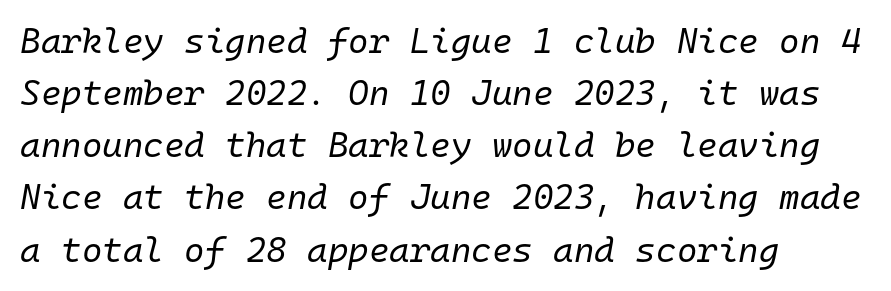
{"italic": "yes", "lean": "right", "slant_degrees": 10, "bold": "no", "weight": "regular", "width": "normal", "stroke_contrast": "low", "x_height": "medium", "monospaced": "yes", "underline": "no", "align": "left", "line_spacing": "normal", "line_spacing_ratio": 1.49, "letter_spacing": "normal", "letter_spacing_em": 0.0, "glyph_px": 35}
